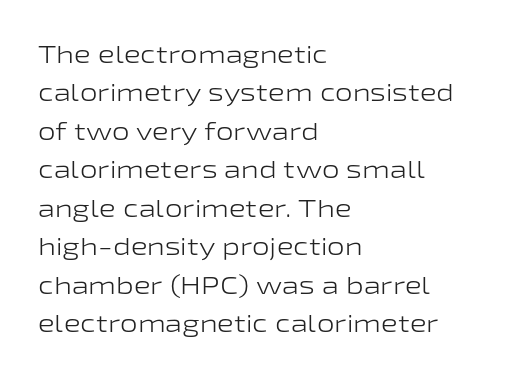
The image shows 25 px text type, upright; set left-aligned, normal line spacing (1.54x), normal letter spacing, not underlined.
